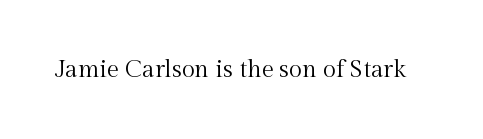
Only glyphs here, with clear space below each row. Notice how the stems are strictly vertical — no italics here. Between one letter and the next there's only the usual sliver of space. Is this a heavy cut? Hardly; it is regular or lighter.
